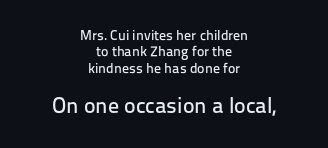
Q: Is the text italic (slanted)? A: No, it is upright.
Q: Is the text underlined? A: No.
Q: How is the paragraph aligned? A: Centered.
Q: Is the spacing between letters normal or unusually wide? A: Normal.
Q: Which block of text is set in a larger size, the first (top) or the second (bottom)? A: The second (bottom) one.
